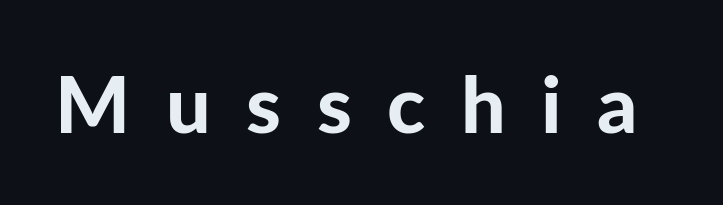
{"serif": "no", "italic": "no", "bold": "yes", "weight": "bold", "width": "normal", "stroke_contrast": "low", "x_height": "medium", "monospaced": "no", "underline": "no", "letter_spacing": "wide", "letter_spacing_em": 0.45, "glyph_px": 79}
